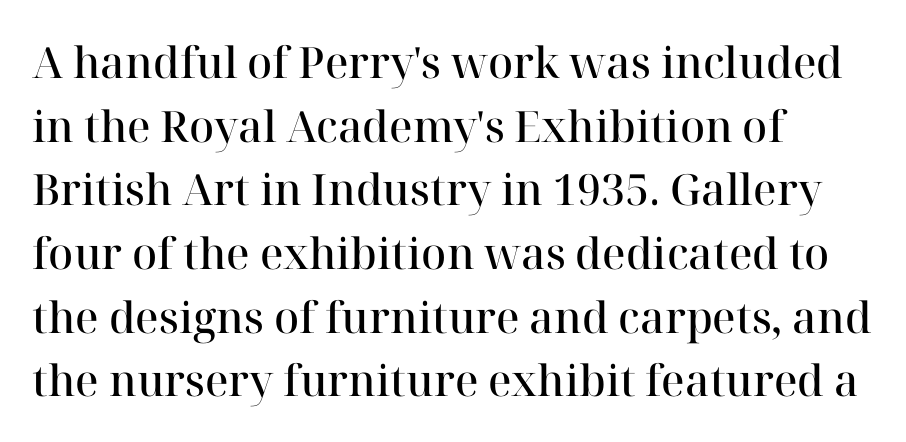
Q: Is the text bold? A: Semi-bold.
Q: Is the text italic (slanted)? A: No, it is upright.
Q: Is the typeface a serif or a sans-serif typeface? A: Serif.
Q: Is the text underlined? A: No.
Q: How is the paragraph aligned? A: Left-aligned.
Q: Is the spacing between letters normal or unusually wide? A: Normal.
Q: Is the spacing between lines tight, normal or loose? A: Normal.
Q: Width (condensed, normal, or wide)? A: Normal.
Q: Stroke contrast? A: High.
Q: x-height? A: Medium.
Q: Monospaced? A: No.
